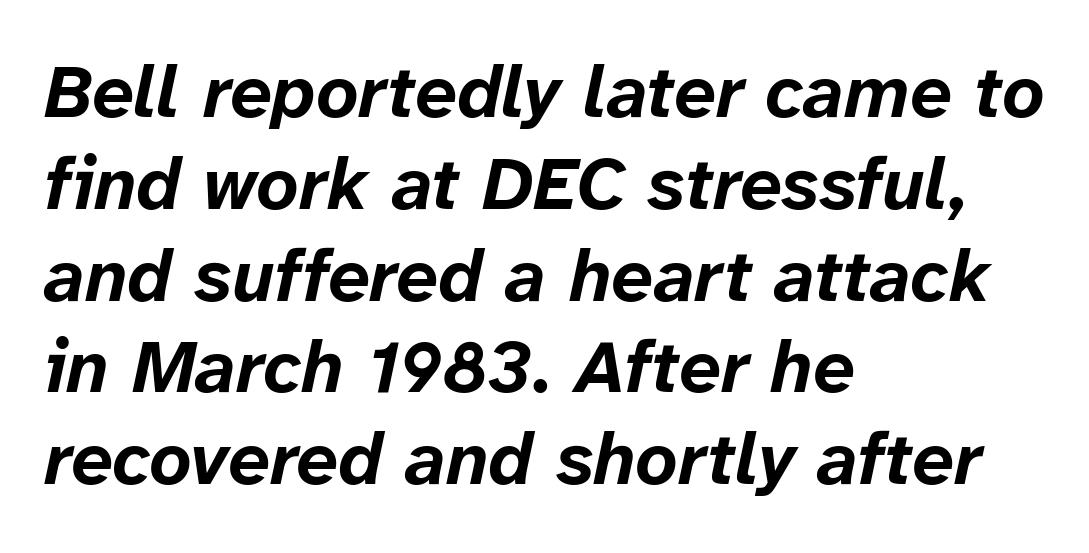
The image shows 74 px bold type, italic (leaning right); set left-aligned, line spacing 1.24x, normal letter spacing, not underlined; low stroke contrast and a medium x-height.
